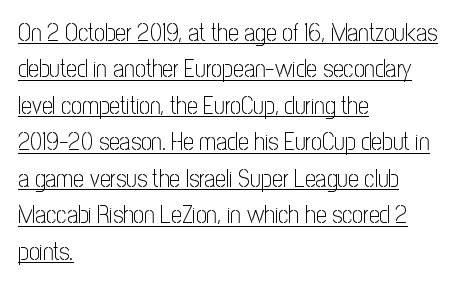
{"italic": "no", "bold": "no", "underline": "yes", "align": "left", "line_spacing": "normal", "line_spacing_ratio": 1.52, "letter_spacing": "normal", "letter_spacing_em": 0.0, "glyph_px": 24}
